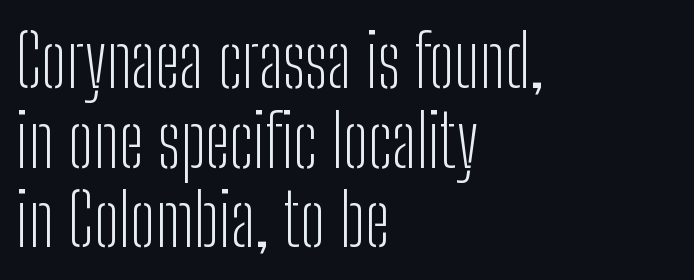
{"serif": "no", "italic": "no", "bold": "no", "weight": "light", "width": "condensed", "stroke_contrast": "low", "x_height": "medium", "monospaced": "no", "underline": "no", "align": "left", "line_spacing": "tight", "line_spacing_ratio": 1.09, "letter_spacing": "normal", "letter_spacing_em": 0.0, "glyph_px": 73}
